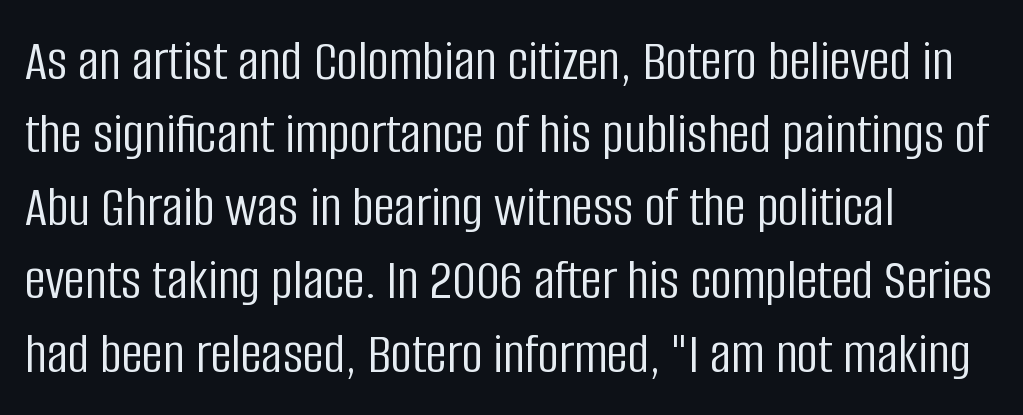
{"serif": "no", "italic": "no", "bold": "no", "weight": "light", "width": "condensed", "stroke_contrast": "low", "x_height": "large", "monospaced": "no", "underline": "no", "align": "left", "line_spacing_ratio": 1.24, "letter_spacing": "normal", "letter_spacing_em": 0.0, "glyph_px": 59}
